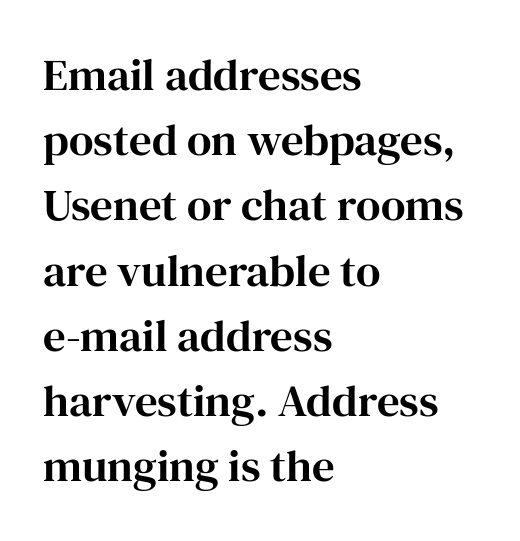
The image shows 45 px serif type, upright; set left-aligned, normal line spacing (1.45x), normal letter spacing, not underlined; high stroke contrast and a medium x-height.
